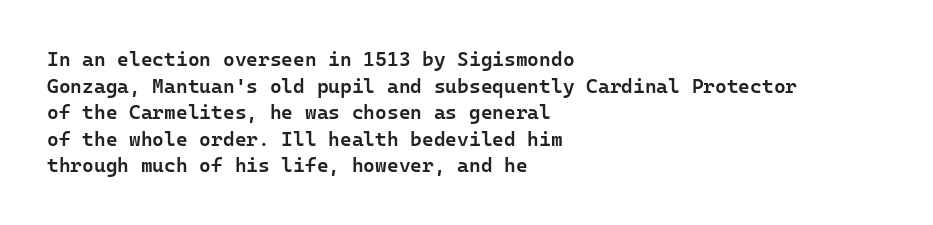
The image shows 20 px text type, upright; set left-aligned, normal line spacing (1.33x), normal letter spacing, not underlined.
